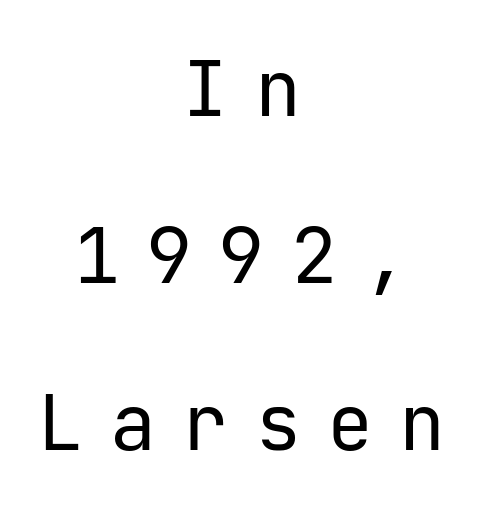
Q: Is the text bold? A: No.
Q: Is the text italic (slanted)? A: No, it is upright.
Q: Is the typeface a serif or a sans-serif typeface? A: Sans-serif.
Q: Is the text underlined? A: No.
Q: How is the paragraph aligned? A: Centered.
Q: Is the spacing between letters normal or unusually wide? A: Unusually wide.
Q: Is the spacing between lines tight, normal or loose? A: Loose.
Q: Width (condensed, normal, or wide)? A: Normal.
Q: Stroke contrast? A: Low.
Q: x-height? A: Medium.
